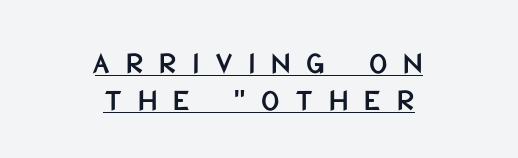
{"serif": "no", "italic": "no", "width": "condensed", "stroke_contrast": "low", "x_height": "large", "monospaced": "no", "underline": "yes", "align": "center", "line_spacing": "tight", "line_spacing_ratio": 1.15, "letter_spacing": "wide", "letter_spacing_em": 0.49, "glyph_px": 32}
